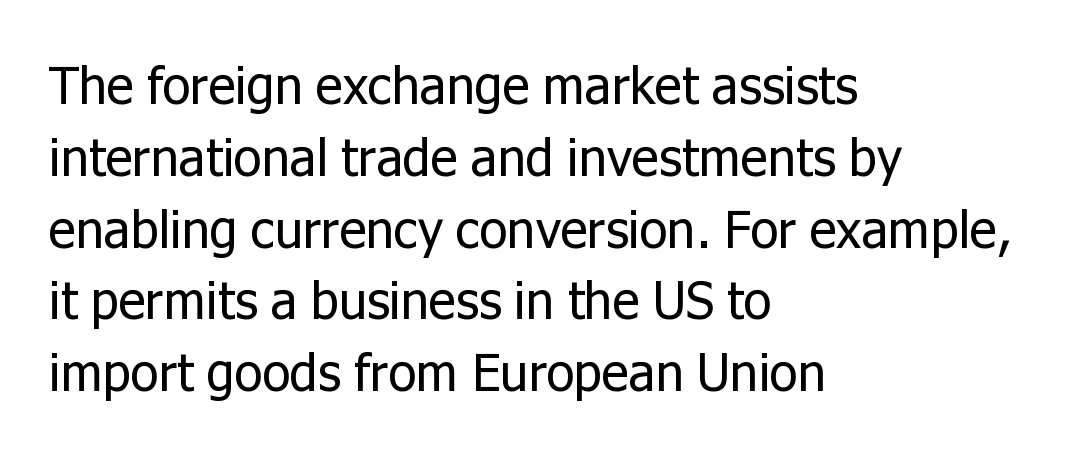
Q: Is the text bold? A: No.
Q: Is the text italic (slanted)? A: No, it is upright.
Q: Is the typeface a serif or a sans-serif typeface? A: Sans-serif.
Q: Is the text underlined? A: No.
Q: How is the paragraph aligned? A: Left-aligned.
Q: Is the spacing between letters normal or unusually wide? A: Normal.
Q: Is the spacing between lines tight, normal or loose? A: Normal.
Q: Width (condensed, normal, or wide)? A: Normal.
Q: Stroke contrast? A: Low.
Q: x-height? A: Medium.
Q: Monospaced? A: No.
